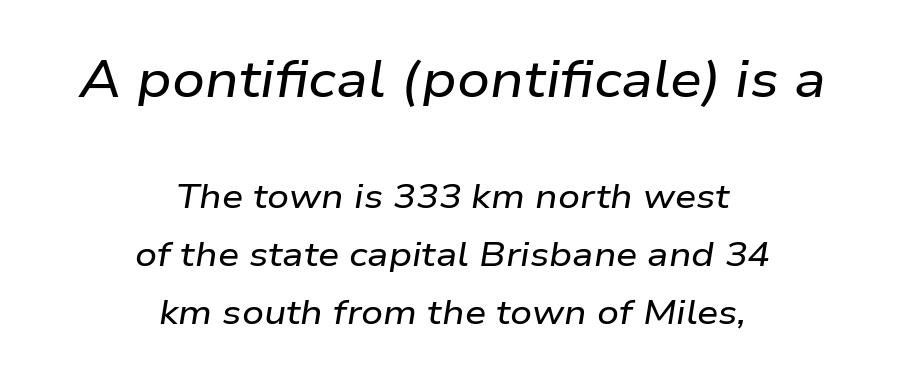
The image shows 51 px wide type, italic (leaning right); set centered, line spacing 1.71x, normal letter spacing, not underlined; the first (top) block is 1.5x larger; low stroke contrast and a medium x-height.
